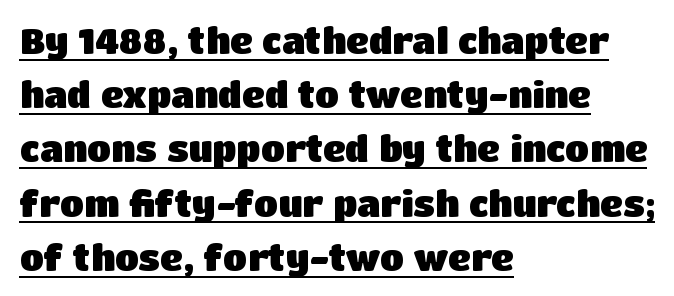
The image shows 35 px heavy sans-serif type, upright; set left-aligned, normal line spacing (1.55x), normal letter spacing, underlined; low stroke contrast and a large x-height.
